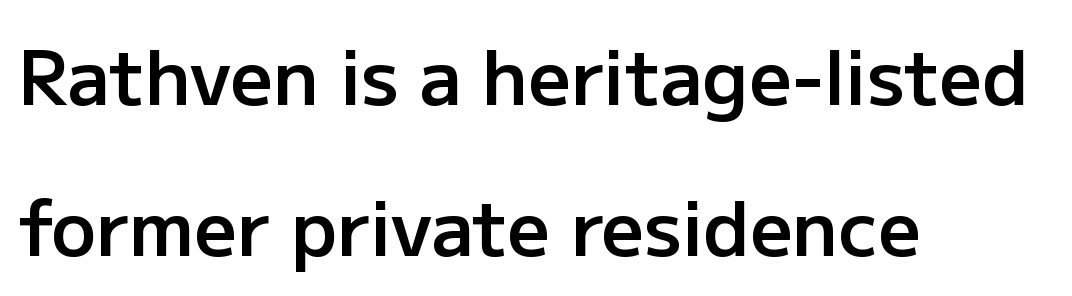
Q: Is the text bold? A: Semi-bold.
Q: Is the text italic (slanted)? A: No, it is upright.
Q: Is the typeface a serif or a sans-serif typeface? A: Sans-serif.
Q: Is the text underlined? A: No.
Q: How is the paragraph aligned? A: Left-aligned.
Q: Is the spacing between letters normal or unusually wide? A: Normal.
Q: Is the spacing between lines tight, normal or loose? A: Loose.
Q: Width (condensed, normal, or wide)? A: Normal.
Q: Stroke contrast? A: Low.
Q: x-height? A: Medium.
Q: Monospaced? A: No.
